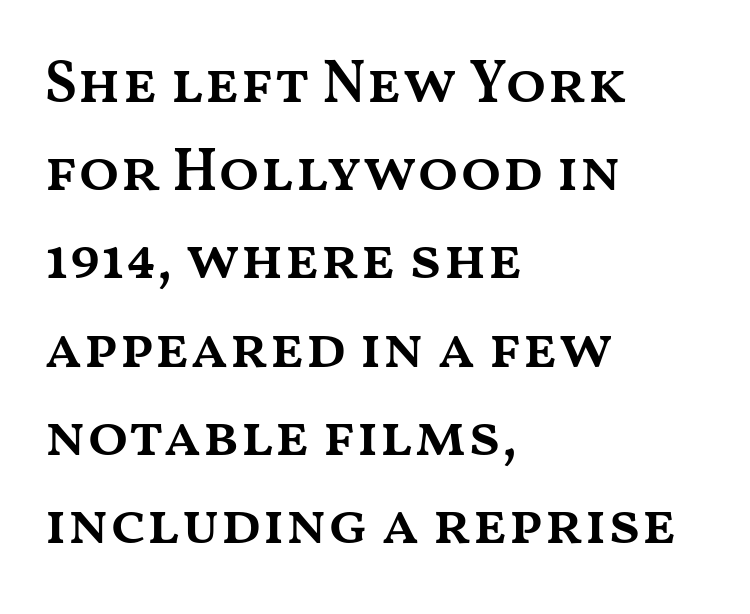
{"italic": "no", "bold": "semi", "weight": "semibold", "width": "wide", "stroke_contrast": "medium", "x_height": "medium", "monospaced": "no", "underline": "no", "align": "left", "line_spacing": "normal", "line_spacing_ratio": 1.47, "letter_spacing": "normal", "letter_spacing_em": 0.0, "glyph_px": 60}
